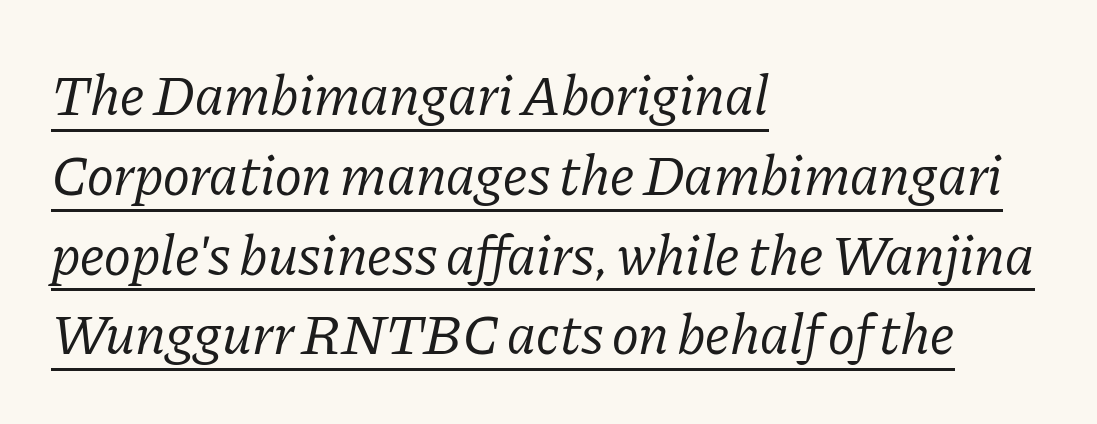
Q: Is the text bold? A: No.
Q: Is the text italic (slanted)? A: Yes, it leans right by about 11 degrees.
Q: Is the typeface a serif or a sans-serif typeface? A: Serif.
Q: Is the text underlined? A: Yes.
Q: How is the paragraph aligned? A: Left-aligned.
Q: Is the spacing between letters normal or unusually wide? A: Normal.
Q: Is the spacing between lines tight, normal or loose? A: Normal.
Q: Width (condensed, normal, or wide)? A: Normal.
Q: Stroke contrast? A: Low.
Q: x-height? A: Medium.
Q: Monospaced? A: No.
